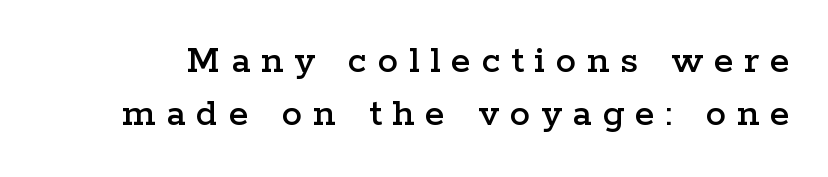
{"serif": "yes", "italic": "no", "width": "wide", "stroke_contrast": "low", "x_height": "medium", "monospaced": "no", "underline": "no", "line_spacing": "normal", "line_spacing_ratio": 1.29, "letter_spacing": "wide", "letter_spacing_em": 0.26, "glyph_px": 41}
